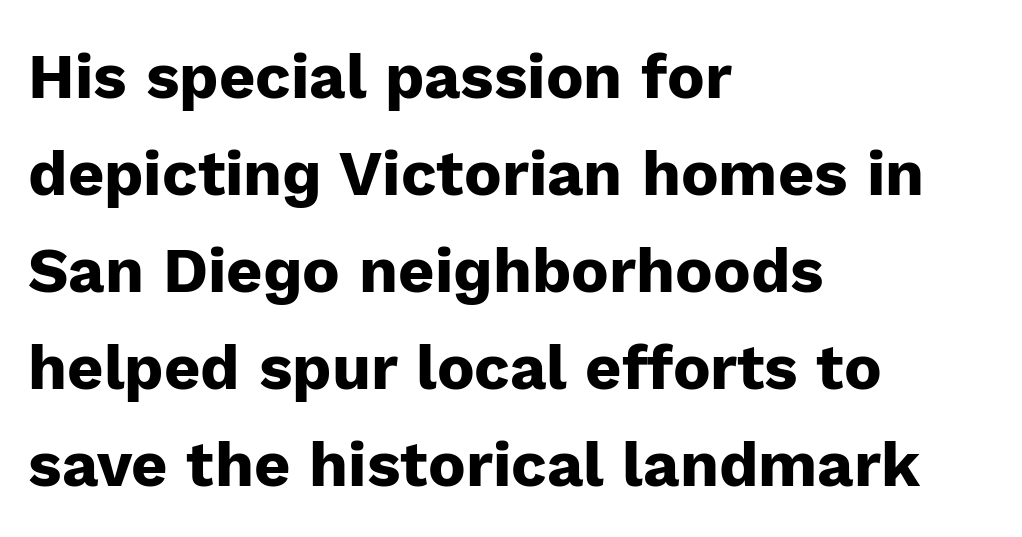
Q: Is the text bold? A: Yes.
Q: Is the text italic (slanted)? A: No, it is upright.
Q: Is the typeface a serif or a sans-serif typeface? A: Sans-serif.
Q: Is the text underlined? A: No.
Q: How is the paragraph aligned? A: Left-aligned.
Q: Is the spacing between letters normal or unusually wide? A: Normal.
Q: Is the spacing between lines tight, normal or loose? A: Normal.
Q: Width (condensed, normal, or wide)? A: Normal.
Q: Stroke contrast? A: Low.
Q: x-height? A: Medium.
Q: Monospaced? A: No.
